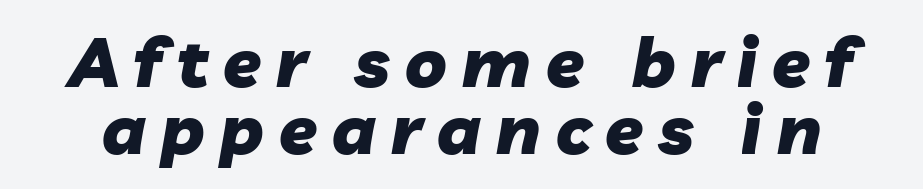
Q: Is the text bold? A: Yes.
Q: Is the text italic (slanted)? A: Yes, it leans right by about 10 degrees.
Q: Is the text underlined? A: No.
Q: Is the spacing between letters normal or unusually wide? A: Unusually wide.
Q: Is the spacing between lines tight, normal or loose? A: Tight.
Q: Width (condensed, normal, or wide)? A: Normal.
Q: Stroke contrast? A: Low.
Q: x-height? A: Medium.
Q: Monospaced? A: No.
